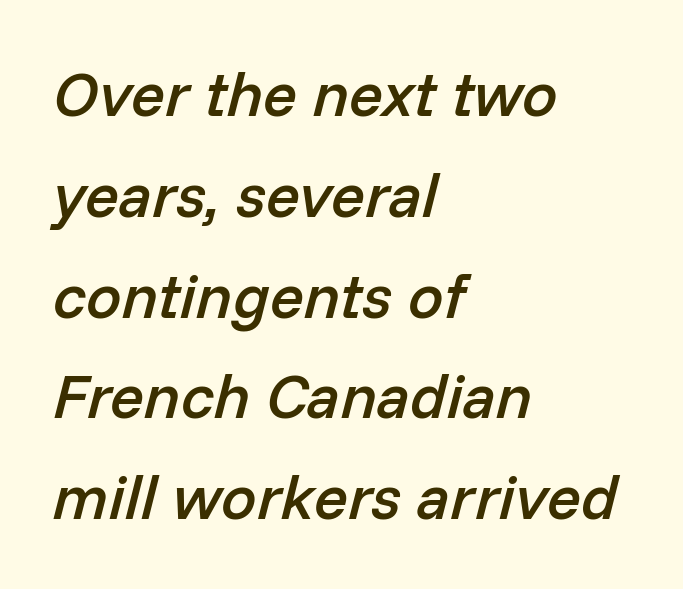
Q: Is the text bold? A: Semi-bold.
Q: Is the text italic (slanted)? A: Yes, it leans right by about 14 degrees.
Q: Is the text underlined? A: No.
Q: How is the paragraph aligned? A: Left-aligned.
Q: Is the spacing between letters normal or unusually wide? A: Normal.
Q: Is the spacing between lines tight, normal or loose? A: Normal.
Q: Width (condensed, normal, or wide)? A: Normal.
Q: Stroke contrast? A: Low.
Q: x-height? A: Medium.
Q: Monospaced? A: No.
